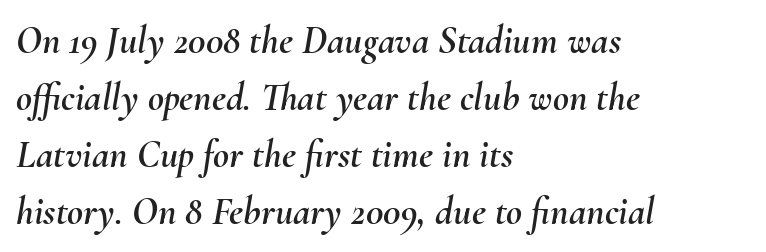
The image shows 39 px text type, italic (leaning right); set left-aligned, normal line spacing (1.46x), normal letter spacing, not underlined; medium stroke contrast and a small x-height.
